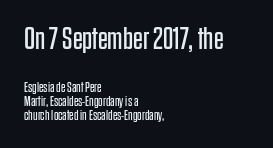
The block of text is dense from top to bottom, with scant space between rows. Compared with a centered layout, this one pins lines to the left instead. Each row of text sits above clean, open space. The first block has been scaled up relative to the second. The type is set solid horizontally, with unmodified tracking. Characters remain perfectly vertical along every line.
